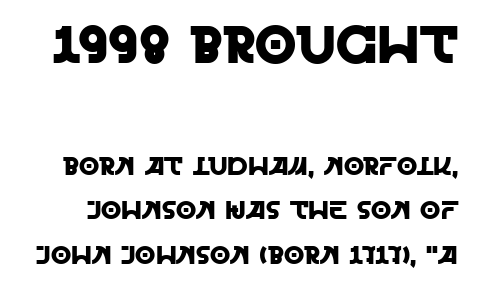
Q: Is the text italic (slanted)? A: No, it is upright.
Q: Is the typeface a serif or a sans-serif typeface? A: Sans-serif.
Q: Is the text underlined? A: No.
Q: Is the spacing between letters normal or unusually wide? A: Normal.
Q: Which block of text is set in a larger size, the first (top) or the second (bottom)? A: The first (top) one.
Q: Width (condensed, normal, or wide)? A: Normal.
Q: x-height? A: Large.
Q: Monospaced? A: No.
